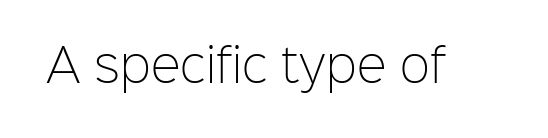
{"serif": "no", "italic": "no", "bold": "no", "weight": "light", "width": "normal", "stroke_contrast": "low", "x_height": "medium", "monospaced": "no", "underline": "no", "letter_spacing": "normal", "letter_spacing_em": 0.0, "glyph_px": 45}
